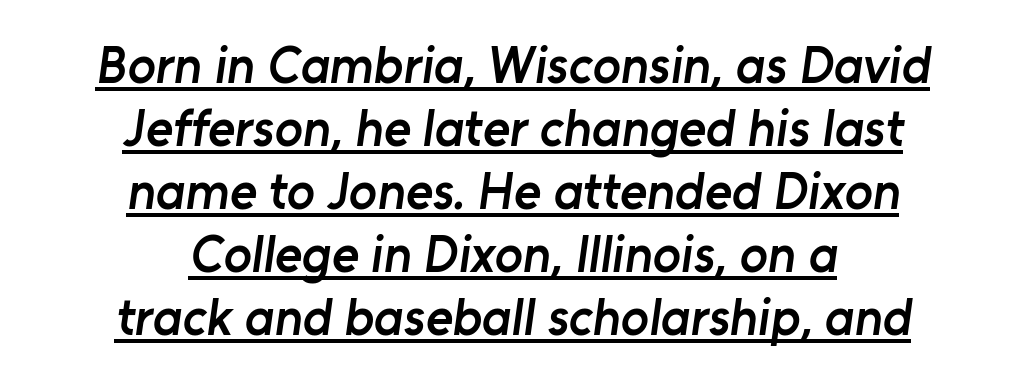
Here the designer chose a conventional face with non-uniform glyph widths. These lines are centered, leaving both edges ragged. The face used here is a semibold: visibly heavier than regular, lighter than bold. The specimen includes a rule beneath the text block's lines. A typesetter would label this face a sans.
